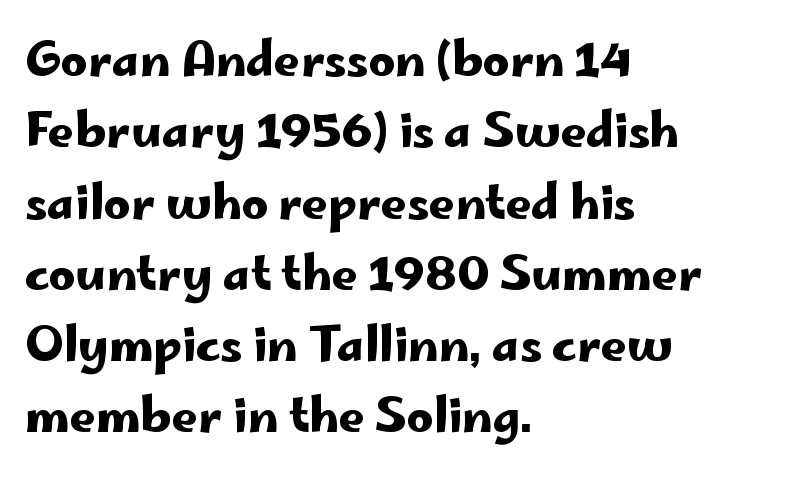
Q: Is the text italic (slanted)? A: No, it is upright.
Q: Is the typeface a serif or a sans-serif typeface? A: Sans-serif.
Q: Is the text underlined? A: No.
Q: How is the paragraph aligned? A: Left-aligned.
Q: Is the spacing between letters normal or unusually wide? A: Normal.
Q: Is the spacing between lines tight, normal or loose? A: Normal.
Q: Width (condensed, normal, or wide)? A: Wide.
Q: Stroke contrast? A: Low.
Q: x-height? A: Small.
Q: Monospaced? A: No.
